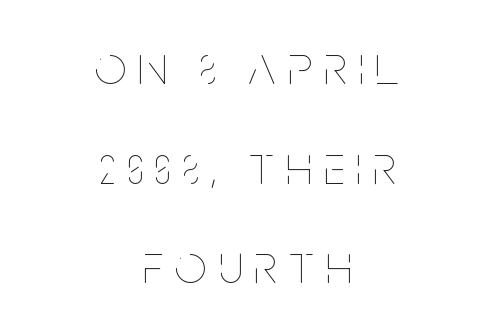
The image shows 55 px thin, condensed type, upright; set centered, line spacing 1.81x, unusually wide letter spacing (+0.22 em), not underlined; low stroke contrast and a large x-height.
